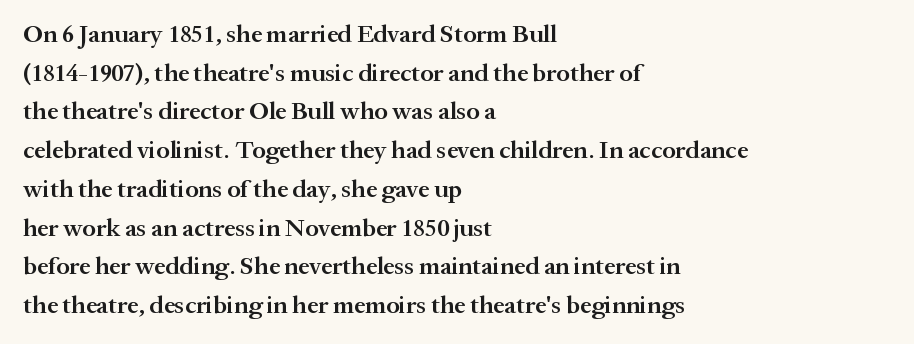
Q: Is the text bold? A: Semi-bold.
Q: Is the text italic (slanted)? A: No, it is upright.
Q: Is the text underlined? A: No.
Q: How is the paragraph aligned? A: Left-aligned.
Q: Is the spacing between letters normal or unusually wide? A: Normal.
Q: Is the spacing between lines tight, normal or loose? A: Normal.
